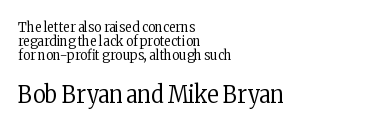
{"italic": "no", "bold": "no", "underline": "no", "align": "left", "line_spacing": "tight", "line_spacing_ratio": 0.99, "letter_spacing": "normal", "letter_spacing_em": 0.0, "larger_block": "second", "size_ratio": 1.71, "glyph_px": 24}
